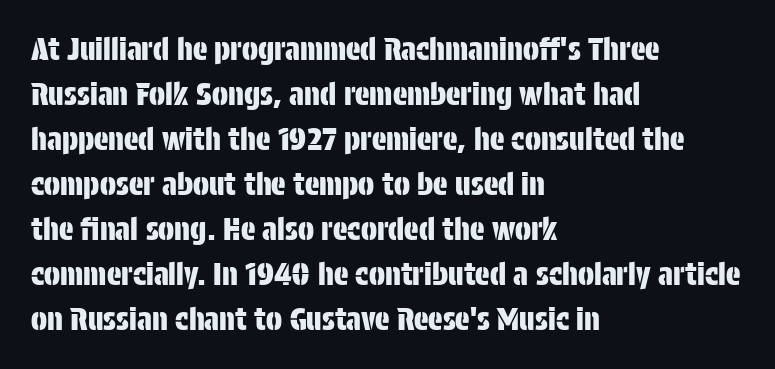
The face used here is rendered with its standard letterfit. The lines in this sample share a left origin and differ only in where they stop. The glyphs are unaccompanied by any horizontal stroke below them. Letterform terminals end flat and unadorned throughout the passage.
